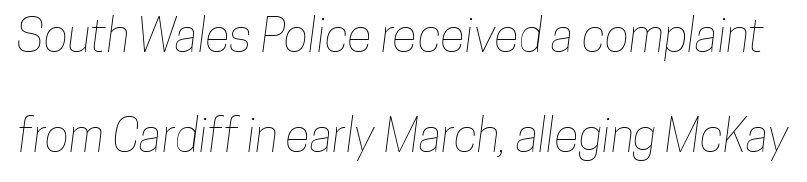
Q: Is the text underlined? A: No.
Q: Is the spacing between letters normal or unusually wide? A: Normal.
Q: Is the spacing between lines tight, normal or loose? A: Loose.
Q: Width (condensed, normal, or wide)? A: Condensed.
Q: Stroke contrast? A: Low.
Q: x-height? A: Medium.
Q: Monospaced? A: No.
